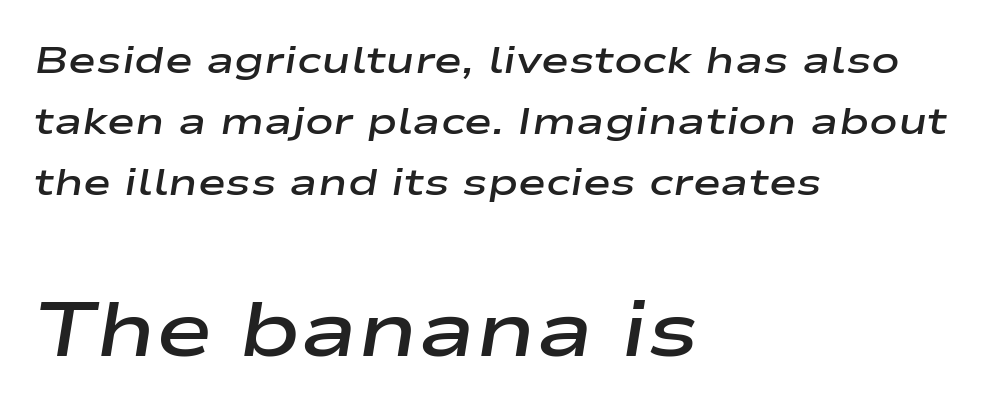
Q: Is the text bold? A: Semi-bold.
Q: Is the text italic (slanted)? A: Yes, it leans right by about 9 degrees.
Q: Is the text underlined? A: No.
Q: How is the paragraph aligned? A: Left-aligned.
Q: Is the spacing between letters normal or unusually wide? A: Normal.
Q: Is the spacing between lines tight, normal or loose? A: Normal.
Q: Which block of text is set in a larger size, the first (top) or the second (bottom)? A: The second (bottom) one.
Q: Width (condensed, normal, or wide)? A: Wide.
Q: Stroke contrast? A: Low.
Q: x-height? A: Medium.
Q: Monospaced? A: No.
